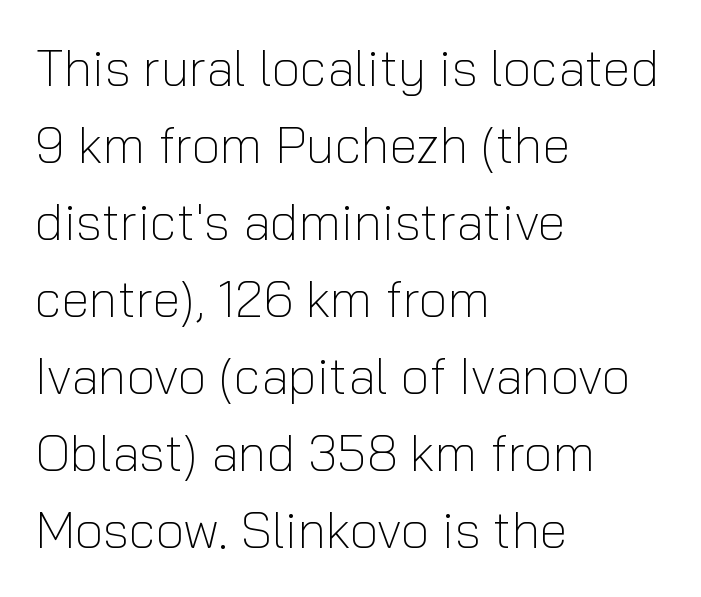
Q: Is the text bold? A: No.
Q: Is the text italic (slanted)? A: No, it is upright.
Q: Is the typeface a serif or a sans-serif typeface? A: Sans-serif.
Q: Is the text underlined? A: No.
Q: How is the paragraph aligned? A: Left-aligned.
Q: Is the spacing between letters normal or unusually wide? A: Normal.
Q: Is the spacing between lines tight, normal or loose? A: Normal.
Q: Width (condensed, normal, or wide)? A: Normal.
Q: Stroke contrast? A: Low.
Q: x-height? A: Medium.
Q: Monospaced? A: No.
